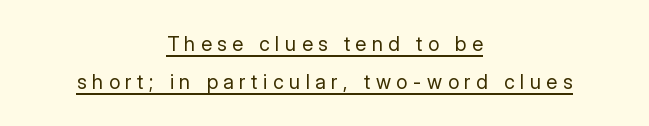
{"italic": "no", "bold": "no", "underline": "yes", "align": "center", "line_spacing": "loose", "line_spacing_ratio": 1.9, "letter_spacing": "wide", "letter_spacing_em": 0.28, "glyph_px": 20}
